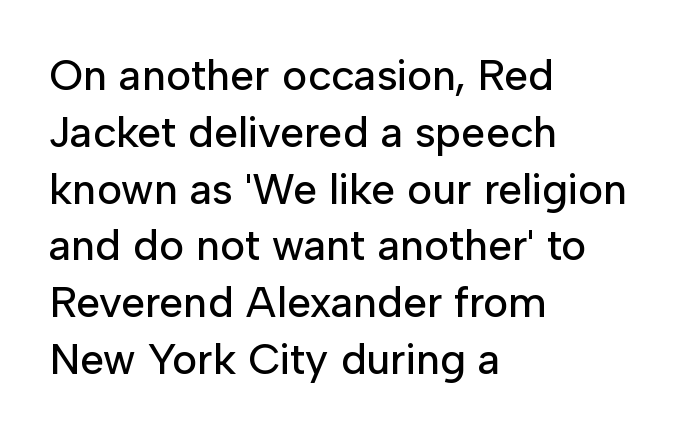
The image shows 43 px sans-serif type, upright; set left-aligned, normal line spacing (1.32x), normal letter spacing, not underlined; low stroke contrast and a medium x-height.
